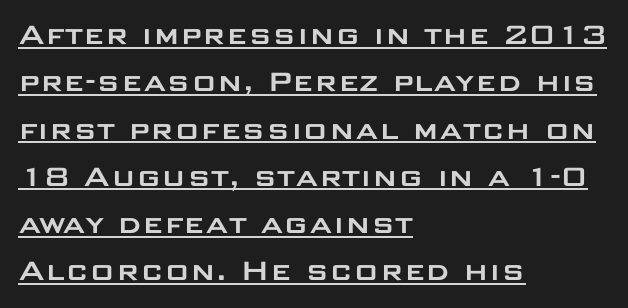
The image shows 34 px wide sans-serif type, upright; set left-aligned, normal line spacing (1.39x), normal letter spacing, underlined; low stroke contrast and a large x-height.
